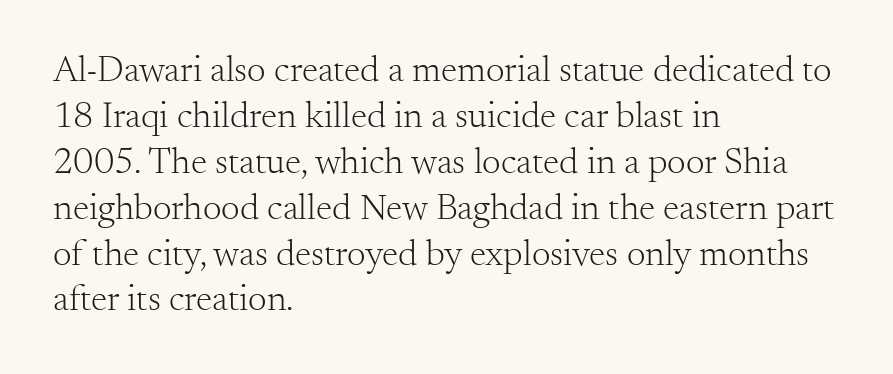
Summary of weight: not heavy and not bold. Style check: upright. The face used here is proportionally spaced, like ordinary book or web type. The lines are quadded left. Standard letterfit; no display-style spreading of the glyphs. Check the space under the baseline: it is left empty.
